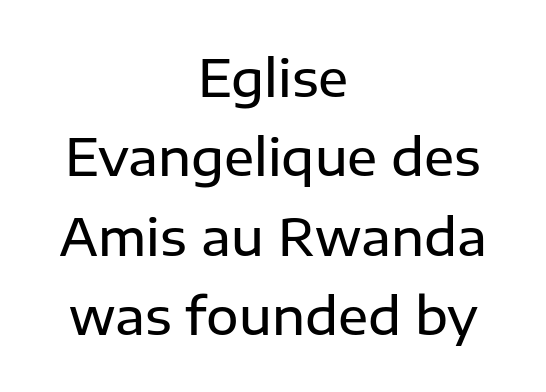
The typography opts for an upright posture over an oblique one. Set as a demibold, roughly 600 on the weight scale. This sample has the flowing, uneven cadence of proportional lettering. The horizontal fit of the characters is conventional and even. Letterform terminals end flat and unadorned throughout the passage. The passage shown is not underscored anywhere.
